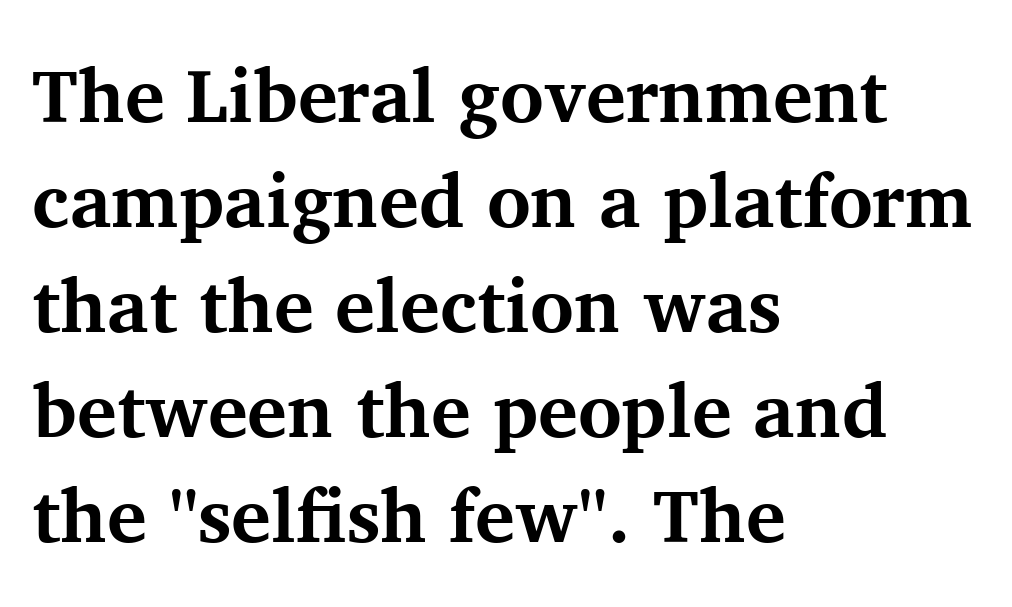
The image shows 75 px bold serif type, upright; set left-aligned, normal line spacing (1.4x), normal letter spacing, not underlined; medium stroke contrast and a medium x-height.
